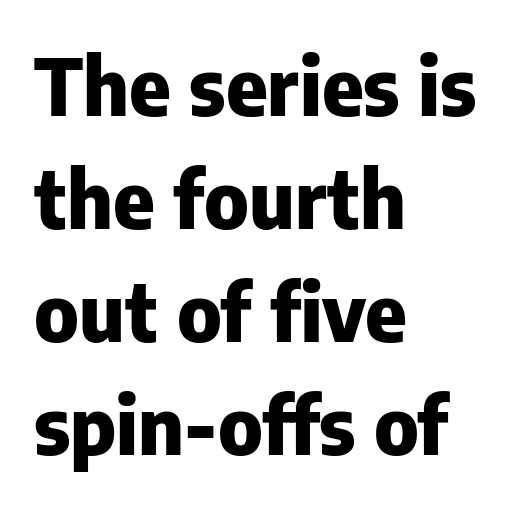
This rendering uses left alignment, leaving the right contour irregular. The face used here is proportionally spaced, like ordinary book or web type. Compared with typical body copy, the letter spacing here is the same. The zone under the glyphs is completely vacant. Leading matches the norm, producing a regular column. The letters stand straight up with perfectly vertical stems.
